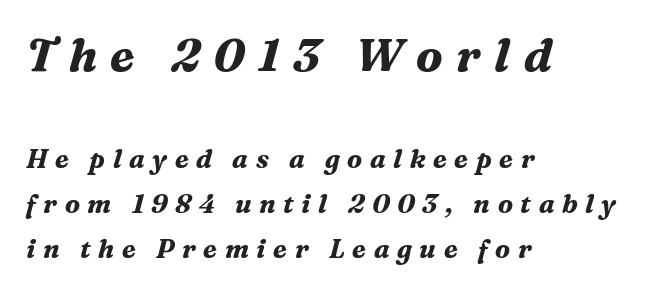
{"serif": "yes", "italic": "yes", "lean": "right", "slant_degrees": 16, "bold": "yes", "weight": "bold", "width": "normal", "stroke_contrast": "medium", "x_height": "medium", "monospaced": "no", "underline": "no", "align": "left", "line_spacing_ratio": 1.73, "letter_spacing": "wide", "letter_spacing_em": 0.29, "larger_block": "first", "size_ratio": 1.77, "glyph_px": 46}
